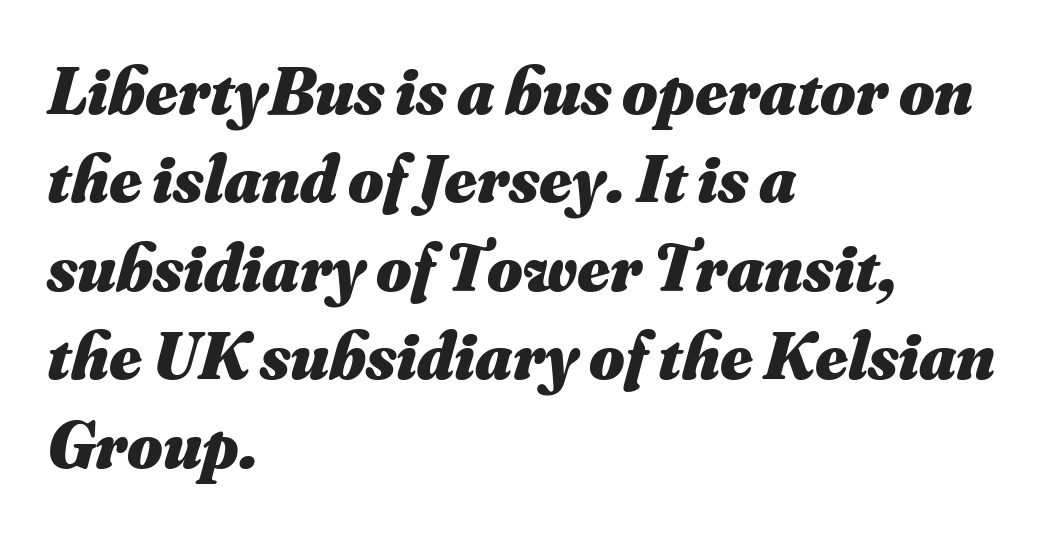
The image shows 68 px heavy type, italic (leaning right); set left-aligned, normal line spacing (1.3x), normal letter spacing, not underlined; medium stroke contrast and a small x-height.
